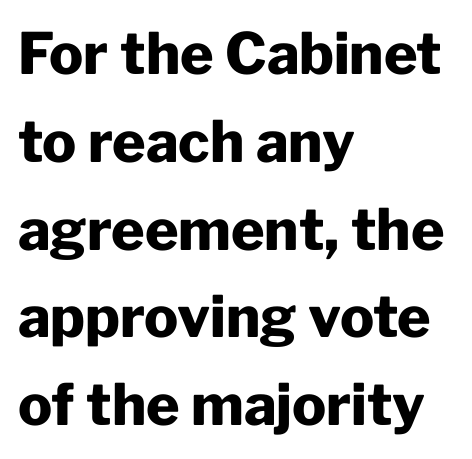
Q: Is the text bold? A: Yes.
Q: Is the text italic (slanted)? A: No, it is upright.
Q: Is the typeface a serif or a sans-serif typeface? A: Sans-serif.
Q: Is the text underlined? A: No.
Q: How is the paragraph aligned? A: Left-aligned.
Q: Is the spacing between letters normal or unusually wide? A: Normal.
Q: Is the spacing between lines tight, normal or loose? A: Normal.
Q: Width (condensed, normal, or wide)? A: Normal.
Q: Stroke contrast? A: Low.
Q: x-height? A: Medium.
Q: Monospaced? A: No.
